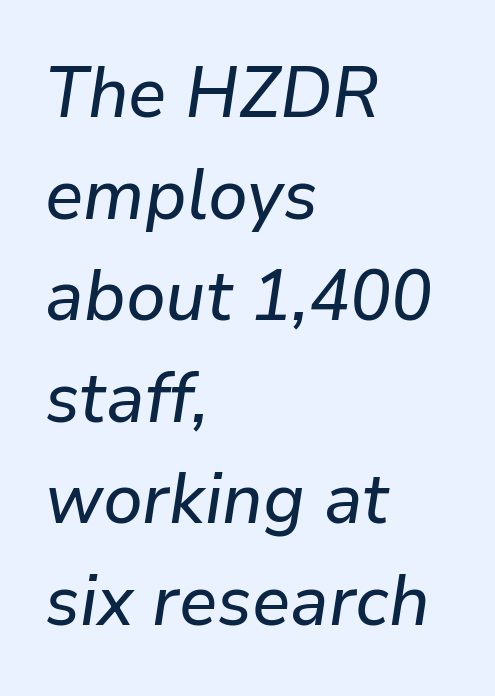
{"italic": "yes", "lean": "right", "slant_degrees": 9, "width": "normal", "stroke_contrast": "low", "x_height": "medium", "monospaced": "no", "underline": "no", "align": "left", "line_spacing": "normal", "line_spacing_ratio": 1.43, "letter_spacing": "normal", "letter_spacing_em": 0.0, "glyph_px": 71}
